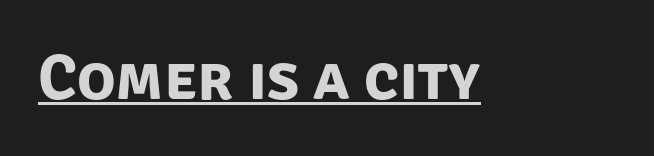
Q: Is the text bold? A: Yes.
Q: Is the typeface a serif or a sans-serif typeface? A: Sans-serif.
Q: Is the text underlined? A: Yes.
Q: Is the spacing between letters normal or unusually wide? A: Normal.
Q: Width (condensed, normal, or wide)? A: Normal.
Q: Stroke contrast? A: Low.
Q: x-height? A: Large.
Q: Monospaced? A: No.
